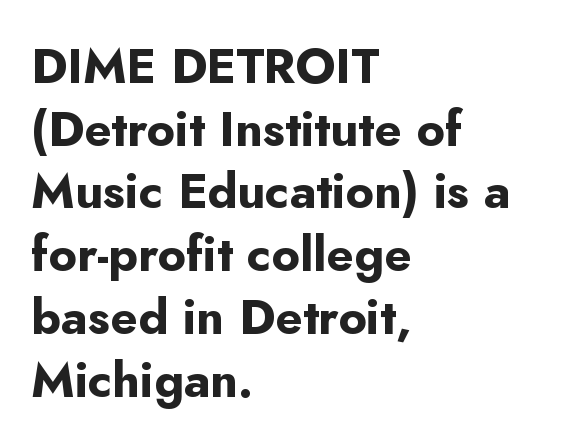
{"serif": "no", "italic": "no", "bold": "yes", "weight": "bold", "width": "normal", "stroke_contrast": "low", "x_height": "small", "monospaced": "no", "underline": "no", "align": "left", "line_spacing": "normal", "line_spacing_ratio": 1.28, "letter_spacing": "normal", "letter_spacing_em": 0.0, "glyph_px": 49}
